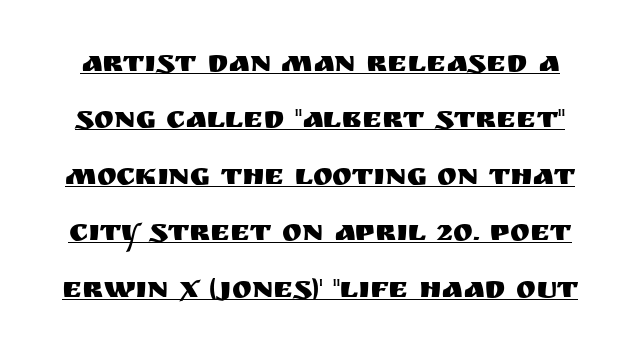
Q: Is the text italic (slanted)? A: No, it is upright.
Q: Is the typeface a serif or a sans-serif typeface? A: Sans-serif.
Q: Is the text underlined? A: Yes.
Q: Is the spacing between letters normal or unusually wide? A: Normal.
Q: Width (condensed, normal, or wide)? A: Normal.
Q: Stroke contrast? A: Medium.
Q: x-height? A: Large.
Q: Monospaced? A: No.
